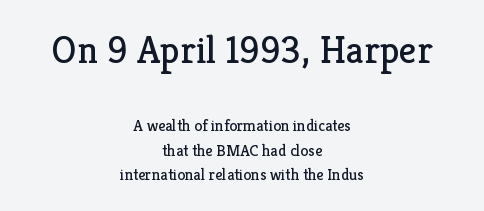
Q: Is the text bold? A: No.
Q: Is the text italic (slanted)? A: No, it is upright.
Q: Is the typeface a serif or a sans-serif typeface? A: Serif.
Q: Is the text underlined? A: No.
Q: How is the paragraph aligned? A: Centered.
Q: Is the spacing between letters normal or unusually wide? A: Normal.
Q: Is the spacing between lines tight, normal or loose? A: Normal.
Q: Which block of text is set in a larger size, the first (top) or the second (bottom)? A: The first (top) one.
Q: Width (condensed, normal, or wide)? A: Normal.
Q: Stroke contrast? A: Low.
Q: x-height? A: Medium.
Q: Monospaced? A: No.
